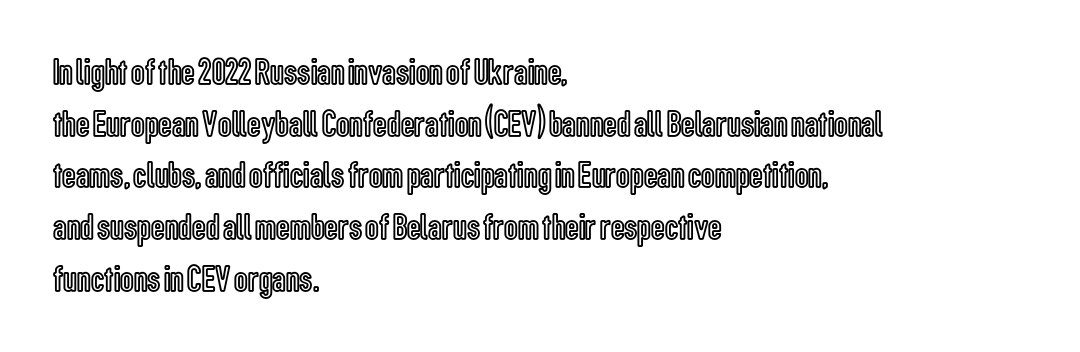
Q: Is the text italic (slanted)? A: No, it is upright.
Q: Is the text underlined? A: No.
Q: How is the paragraph aligned? A: Left-aligned.
Q: Is the spacing between letters normal or unusually wide? A: Normal.
Q: Is the spacing between lines tight, normal or loose? A: Normal.
Q: Width (condensed, normal, or wide)? A: Condensed.
Q: x-height? A: Medium.
Q: Monospaced? A: No.
